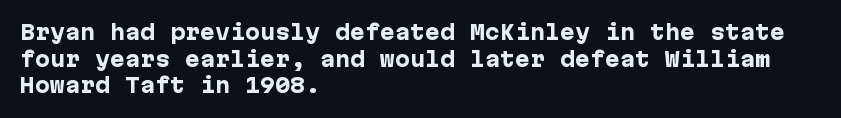
{"italic": "no", "bold": "yes", "underline": "no", "align": "left", "line_spacing": "normal", "line_spacing_ratio": 1.33, "letter_spacing": "normal", "letter_spacing_em": 0.0, "glyph_px": 20}
